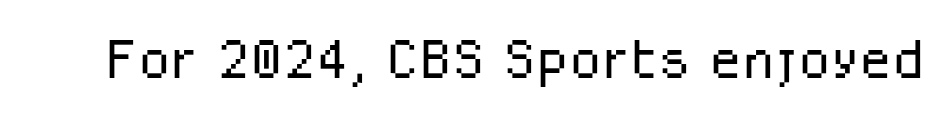
Q: Is the text bold? A: No.
Q: Is the text italic (slanted)? A: No, it is upright.
Q: Is the typeface a serif or a sans-serif typeface? A: Sans-serif.
Q: Is the text underlined? A: No.
Q: Is the spacing between letters normal or unusually wide? A: Normal.
Q: Width (condensed, normal, or wide)? A: Normal.
Q: Stroke contrast? A: Low.
Q: x-height? A: Medium.
Q: Monospaced? A: No.
